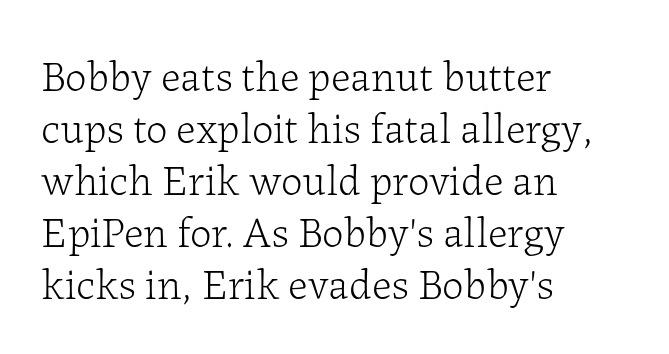
The image shows 43 px light serif type, upright; set left-aligned, line spacing 1.21x, normal letter spacing, not underlined; low stroke contrast and a medium x-height.
